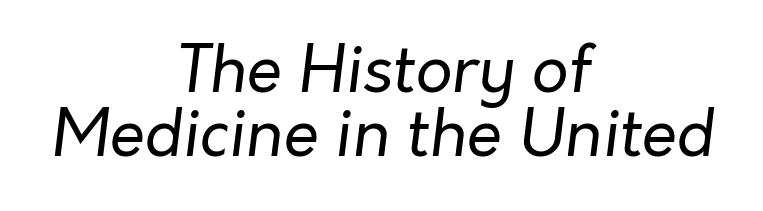
The image shows 64 px regular-weight type, italic (leaning right); set centered, tight line spacing (1.0x), normal letter spacing, not underlined; low stroke contrast and a medium x-height.
